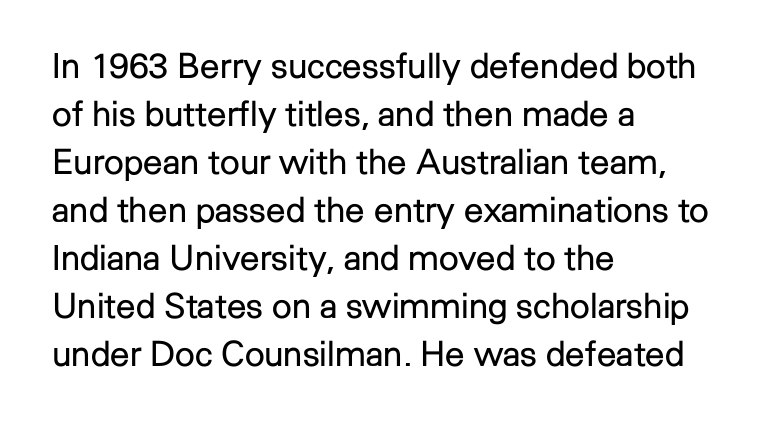
Each row of text sits above clean, open space. A sans-serif font was chosen for this passage. Vertically, the passage feels balanced, rows spaced as you'd expect. Proportional: the letters do not fall into vertical columns.
